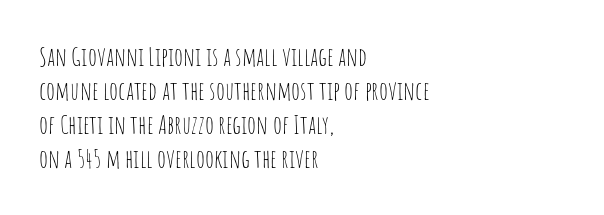
The image shows 26 px text type, upright; set left-aligned, normal line spacing (1.31x), normal letter spacing, not underlined.
